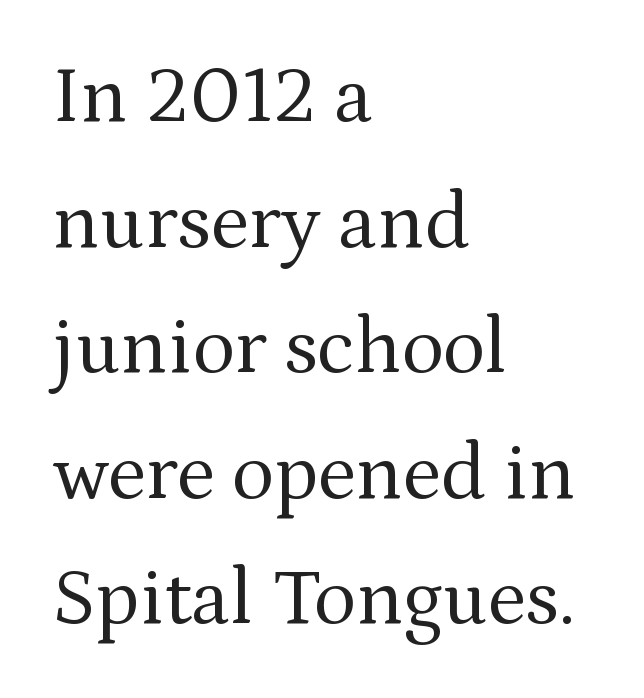
Spacing verdict: proportional, widths tailored to each character. Descenders are the only things crossing below the line. Weight class: somewhere from thin through regular. The setting favours the left margin, as ordinary paragraphs usually do.
